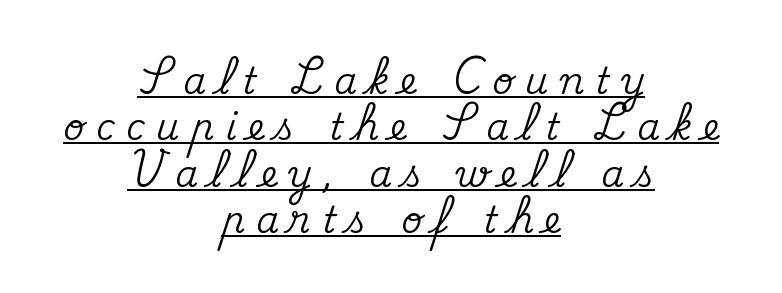
{"serif": "yes", "width": "normal", "stroke_contrast": "medium", "x_height": "small", "monospaced": "no", "underline": "yes", "align": "center", "line_spacing": "normal", "line_spacing_ratio": 1.29, "letter_spacing": "wide", "letter_spacing_em": 0.32, "glyph_px": 36}
